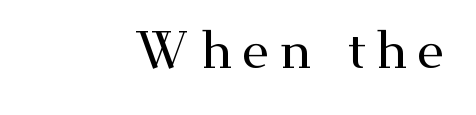
Is there any slant? The stems are plumb. The area under the type is left untouched. The characters display serif detailing at their extremities. Looks like regular typesetting: each glyph gets only the width it needs.
